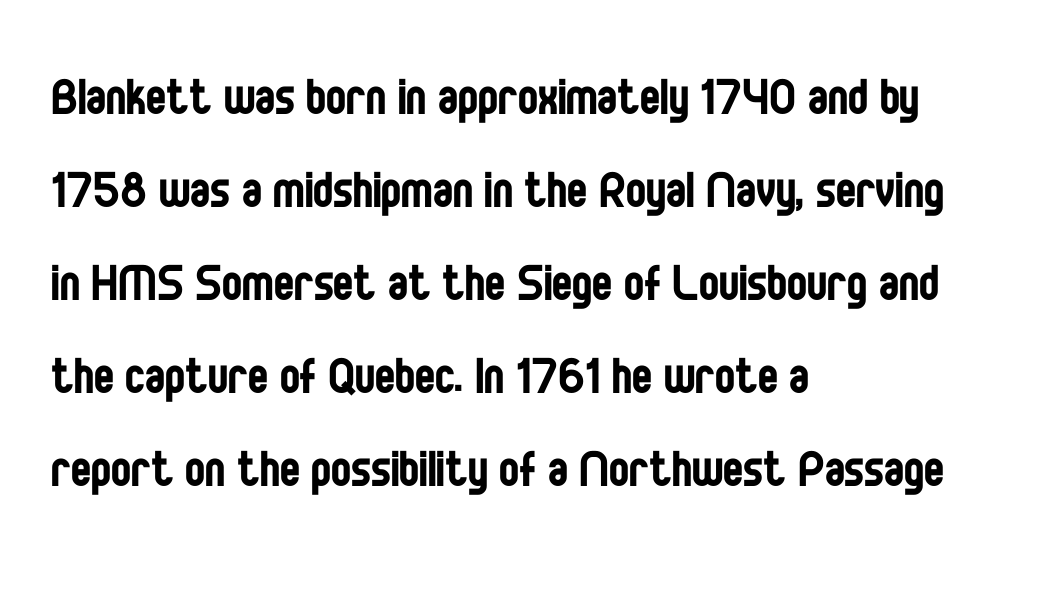
These lines are rendered in a variable-pitch font. The zone under the glyphs is completely vacant. One glance says typical: line gaps are just what's usual. The paragraph has a hard left edge and a soft right edge. You could call the tracking neutral — neither tight nor loose.
